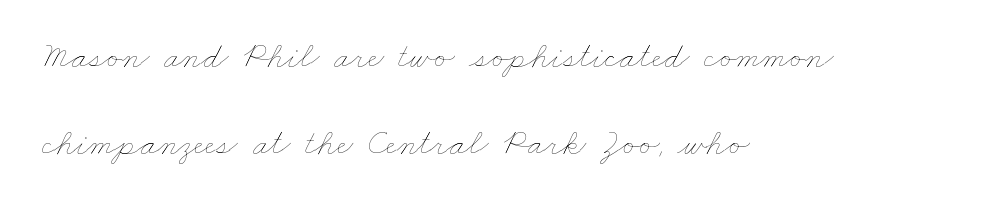
Varying glyph widths throughout — classic text-font behaviour. Counters stay open thanks to moderate or lighter strokes. The horizontal fit of the characters is conventional and even. Words float on clear page, feet unadorned.
